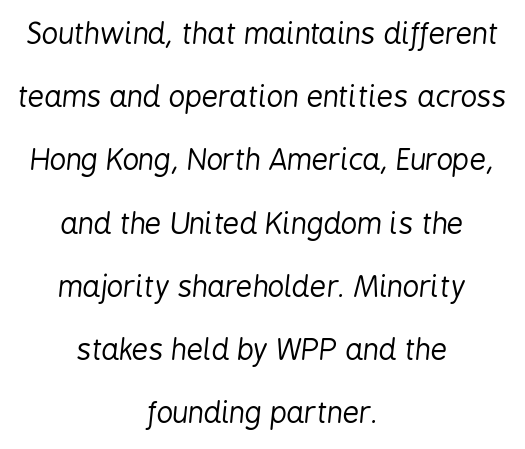
The characters are drawn with everyday or finer stroke widths. The passage shown leans; its letterforms are oblique. This rendering uses center alignment, leaving both contours irregular but symmetric. Nobody touched the tracking dial on this one. Looks like regular typesetting: each glyph gets only the width it needs. Honestly, there is no underline to notice here at all.
